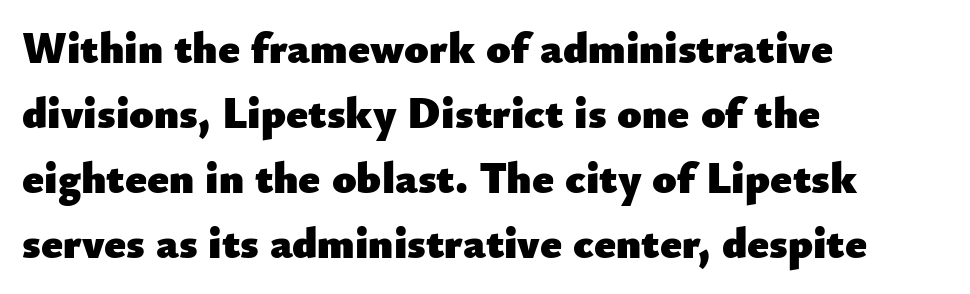
As a designer I'd log this as weight 700, bold. Words appear dense and cohesive because spacing is normal. Italic? Not at all — the glyphs are vertical. I'd call this a sans setting — the letters go barefoot. Does the leading feel generous? No, just average. Varying glyph widths throughout — classic text-font behaviour.
